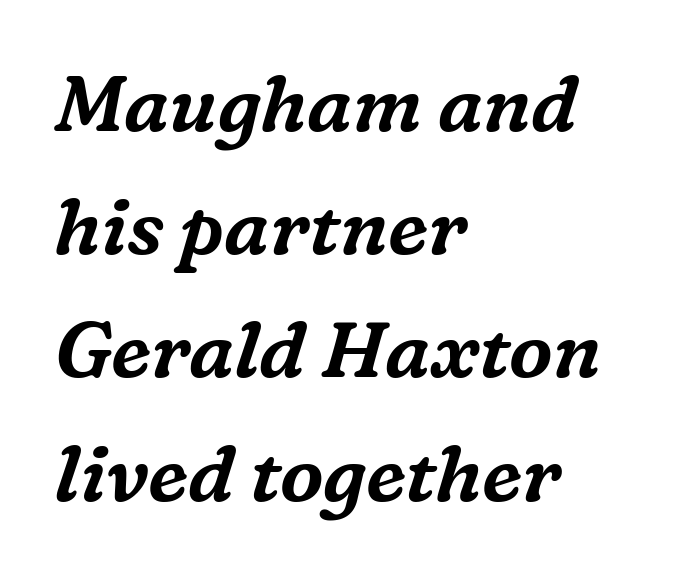
The image shows 78 px serif type, italic (leaning right); set left-aligned, normal line spacing (1.58x), normal letter spacing, not underlined; medium stroke contrast and a medium x-height.
